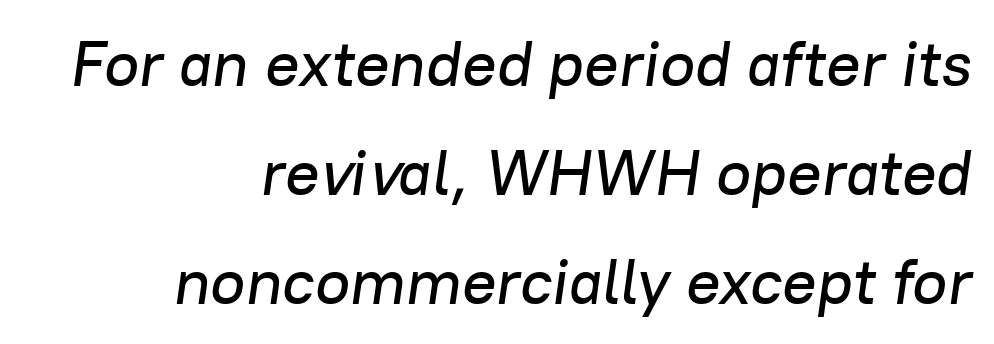
{"italic": "yes", "lean": "right", "slant_degrees": 8, "width": "normal", "stroke_contrast": "low", "x_height": "medium", "monospaced": "no", "underline": "no", "align": "right", "line_spacing": "normal", "line_spacing_ratio": 1.7, "letter_spacing": "normal", "letter_spacing_em": 0.0, "glyph_px": 64}
